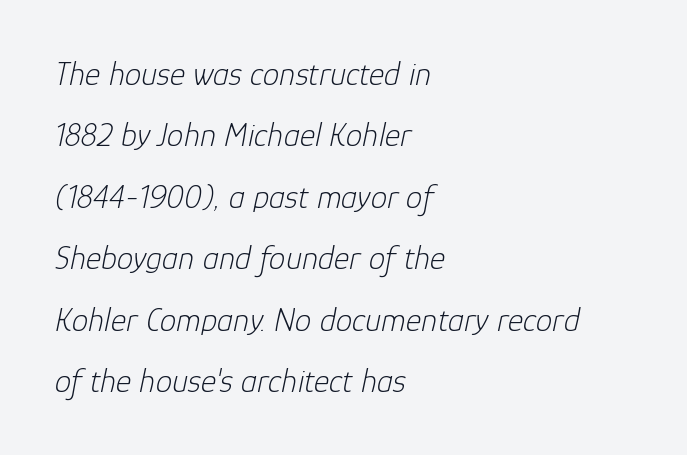
These lines are set flush left with a ragged right edge. The axis of the letterforms is tilted away from vertical. Is the type heavy? It reads as light-to-regular instead. Tracking value appears to be zero — textbook default spacing. Descenders hang freely into open space. Looks like regular typesetting: each glyph gets only the width it needs.
